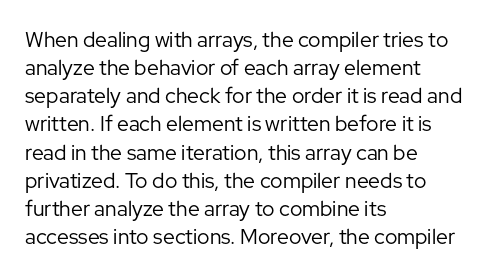
Visually the block forms a straight wall on the left and a jagged coastline on the right. Style check: upright. Bold? No — there's no thickening of the strokes. Notice how descenders clear the ascenders below comfortably — that's standard leading. Each word holds together tightly as a unit, with standard inter-letter gaps.
